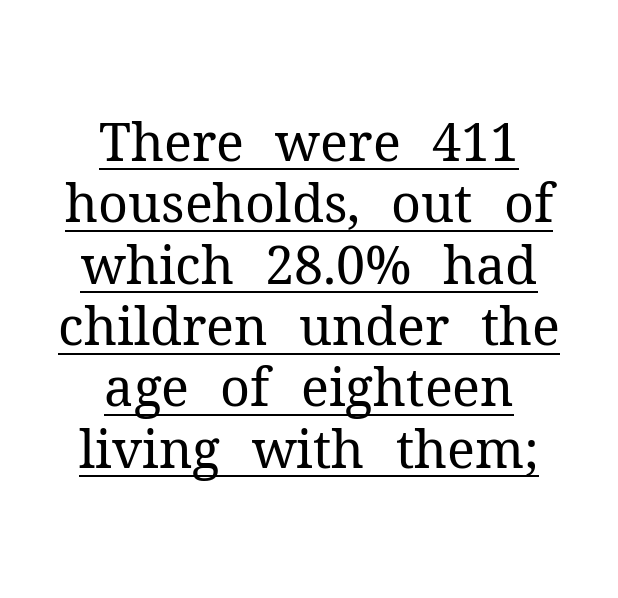
{"serif": "yes", "italic": "no", "bold": "no", "weight": "regular", "width": "normal", "stroke_contrast": "medium", "x_height": "medium", "monospaced": "no", "underline": "yes", "align": "center", "line_spacing_ratio": 1.18, "letter_spacing": "normal", "letter_spacing_em": 0.0, "glyph_px": 52}
